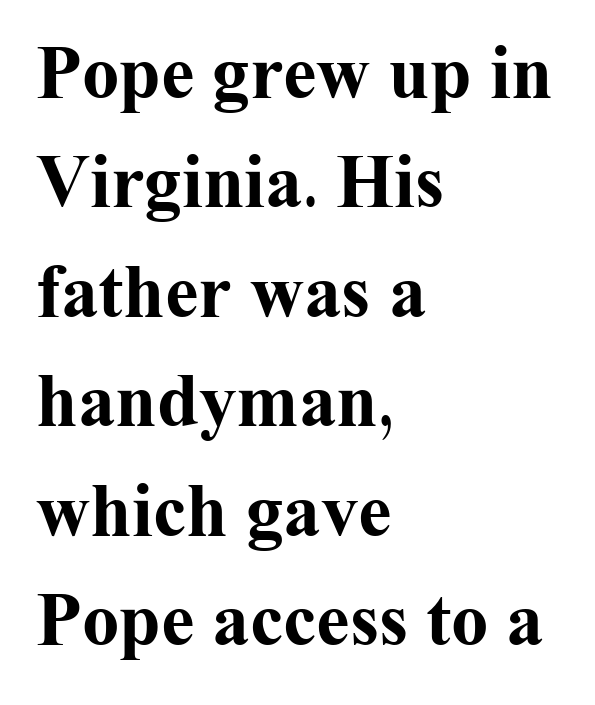
{"serif": "yes", "italic": "no", "bold": "yes", "weight": "bold", "width": "normal", "stroke_contrast": "medium", "x_height": "medium", "monospaced": "no", "underline": "no", "align": "left", "line_spacing": "normal", "line_spacing_ratio": 1.46, "letter_spacing": "normal", "letter_spacing_em": 0.0, "glyph_px": 75}
